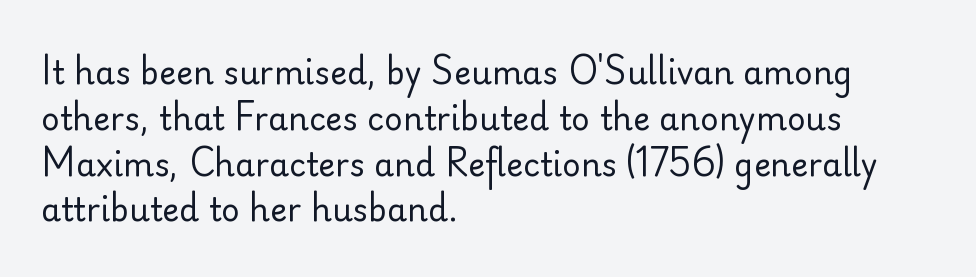
Q: Is the text bold? A: No.
Q: Is the text italic (slanted)? A: No, it is upright.
Q: Is the typeface a serif or a sans-serif typeface? A: Sans-serif.
Q: Is the text underlined? A: No.
Q: How is the paragraph aligned? A: Left-aligned.
Q: Is the spacing between letters normal or unusually wide? A: Normal.
Q: Is the spacing between lines tight, normal or loose? A: Normal.
Q: Width (condensed, normal, or wide)? A: Normal.
Q: Stroke contrast? A: Low.
Q: x-height? A: Small.
Q: Monospaced? A: No.
